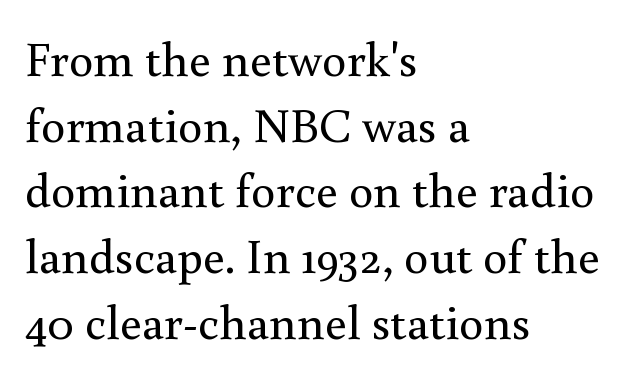
Compared with typical body copy, the letter spacing here is the same. Has an underline been added? It has not. Line beginnings align vertically; line endings do not. On a weight scale, this lands at 450 or below.
